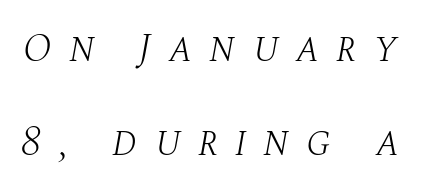
Q: Is the text bold? A: No.
Q: Is the text italic (slanted)? A: Yes, it leans right by about 10 degrees.
Q: Is the typeface a serif or a sans-serif typeface? A: Serif.
Q: Is the text underlined? A: No.
Q: Is the spacing between letters normal or unusually wide? A: Unusually wide.
Q: Is the spacing between lines tight, normal or loose? A: Loose.
Q: Width (condensed, normal, or wide)? A: Normal.
Q: Stroke contrast? A: Medium.
Q: x-height? A: Large.
Q: Monospaced? A: No.
